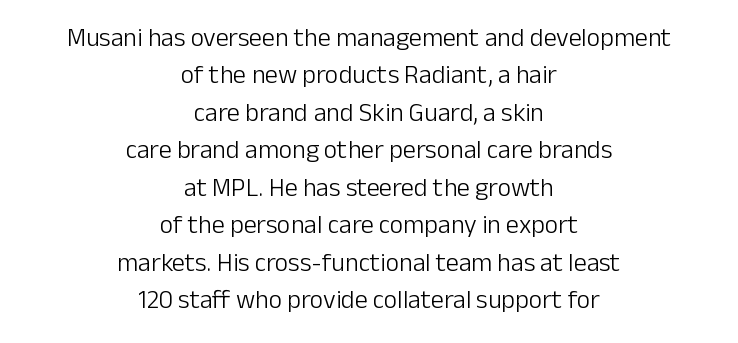
{"italic": "no", "bold": "no", "underline": "no", "align": "center", "line_spacing": "normal", "line_spacing_ratio": 1.44, "letter_spacing": "normal", "letter_spacing_em": 0.0, "glyph_px": 26}
